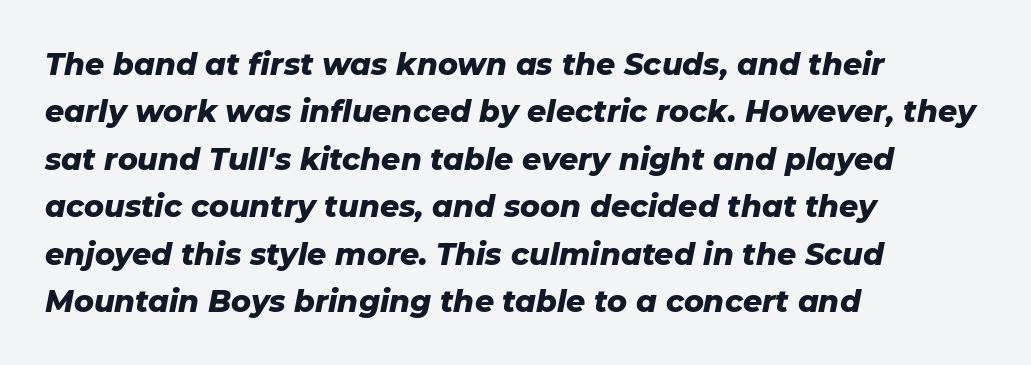
{"italic": "yes", "lean": "right", "slant_degrees": 11, "bold": "yes", "weight": "heavy", "width": "normal", "stroke_contrast": "low", "x_height": "medium", "monospaced": "no", "underline": "no", "align": "left", "line_spacing": "normal", "line_spacing_ratio": 1.58, "letter_spacing": "normal", "letter_spacing_em": 0.0, "glyph_px": 30}
